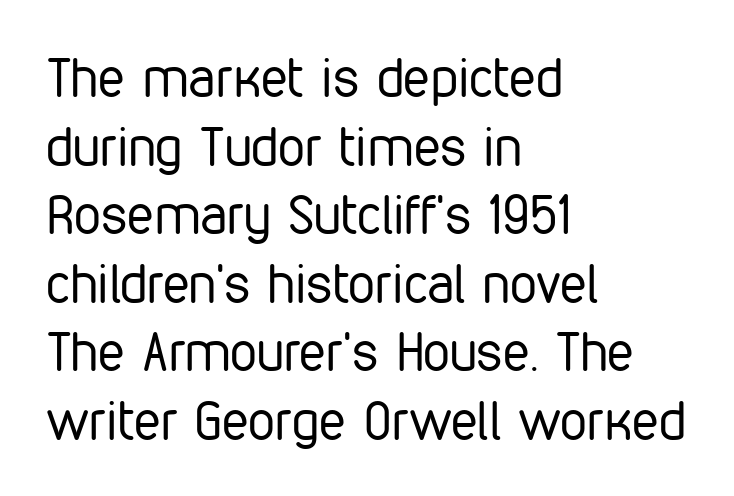
The image shows 54 px regular-weight, condensed sans-serif type, upright; set left-aligned, normal line spacing (1.27x), normal letter spacing, not underlined; low stroke contrast and a medium x-height.
